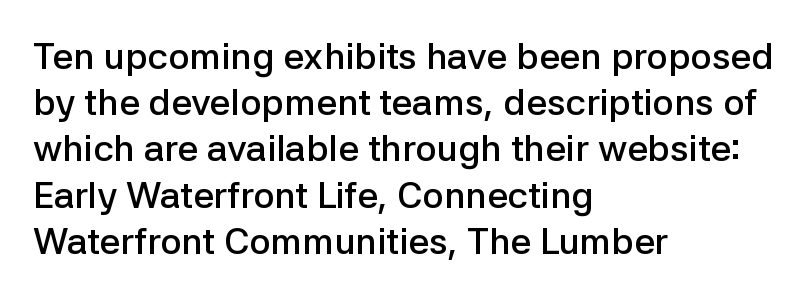
Here the designer chose a conventional face with non-uniform glyph widths. The words here are not underlined. No feet cap the strokes, marking this as sans-serif type. How heavy is the stroke? Medium-heavy — a semibold, shy of bold. The passage is arranged the way most books set body copy — flush left.
